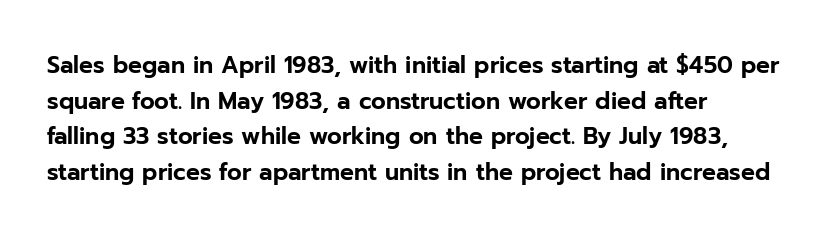
Q: Is the text italic (slanted)? A: No, it is upright.
Q: Is the text underlined? A: No.
Q: How is the paragraph aligned? A: Left-aligned.
Q: Is the spacing between letters normal or unusually wide? A: Normal.
Q: Is the spacing between lines tight, normal or loose? A: Normal.
